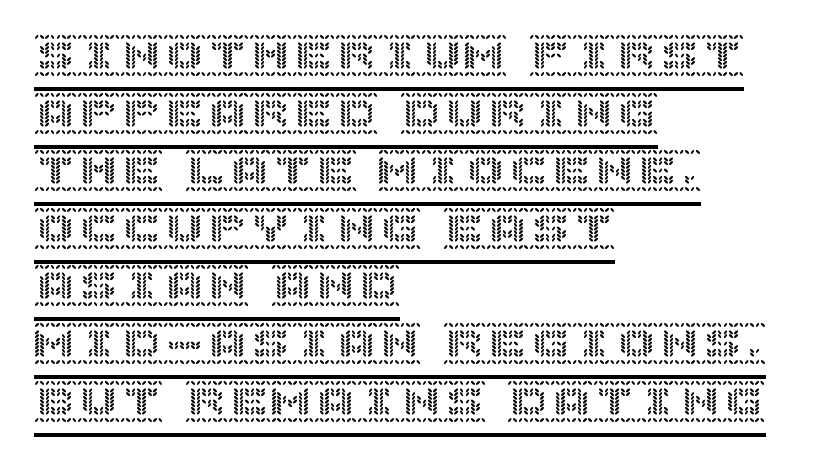
The image shows 43 px text type, upright; set left-aligned, normal line spacing (1.34x), normal letter spacing, underlined; a large x-height.
